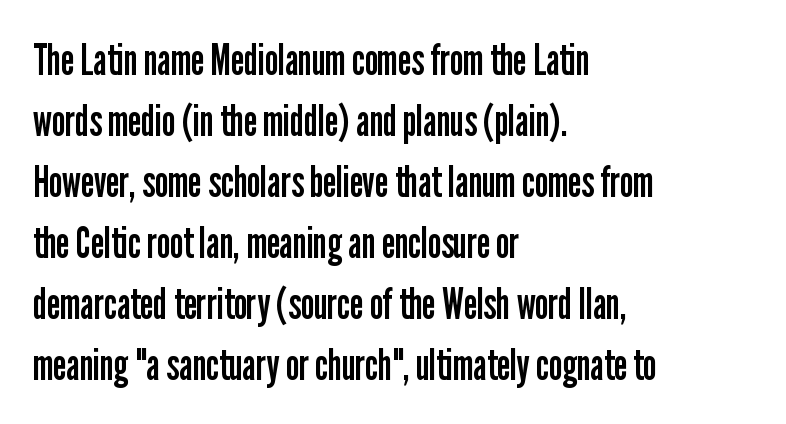
{"serif": "no", "italic": "no", "bold": "no", "weight": "regular", "width": "condensed", "stroke_contrast": "low", "x_height": "medium", "monospaced": "no", "underline": "no", "align": "left", "line_spacing": "normal", "line_spacing_ratio": 1.42, "letter_spacing": "normal", "letter_spacing_em": 0.0, "glyph_px": 43}
